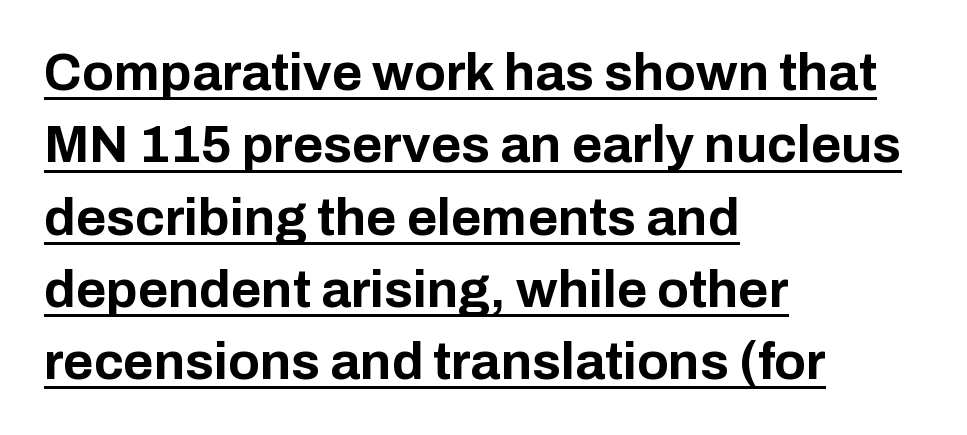
The rendering uses natural spacing where letterforms have individual widths. Letterform terminals end flat and unadorned throughout the passage. When letters stand straight like this, we call the style roman or upright. The lettering is marked with a stroke running underneath it. Heft: maximum for text — a bold.
